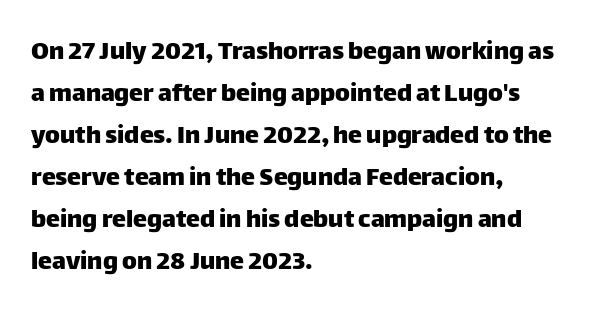
{"serif": "no", "italic": "no", "width": "normal", "stroke_contrast": "low", "x_height": "large", "monospaced": "no", "underline": "no", "align": "left", "line_spacing": "normal", "line_spacing_ratio": 1.5, "letter_spacing": "normal", "letter_spacing_em": 0.0, "glyph_px": 28}
